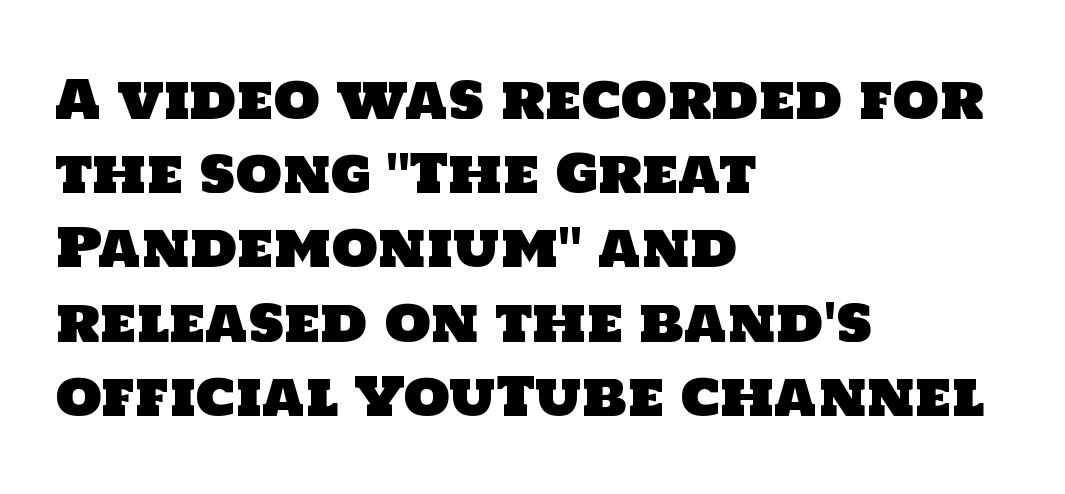
Q: Is the typeface a serif or a sans-serif typeface? A: Sans-serif.
Q: Is the text underlined? A: No.
Q: How is the paragraph aligned? A: Left-aligned.
Q: Is the spacing between letters normal or unusually wide? A: Normal.
Q: Is the spacing between lines tight, normal or loose? A: Normal.
Q: Width (condensed, normal, or wide)? A: Normal.
Q: Stroke contrast? A: Low.
Q: x-height? A: Large.
Q: Monospaced? A: No.
